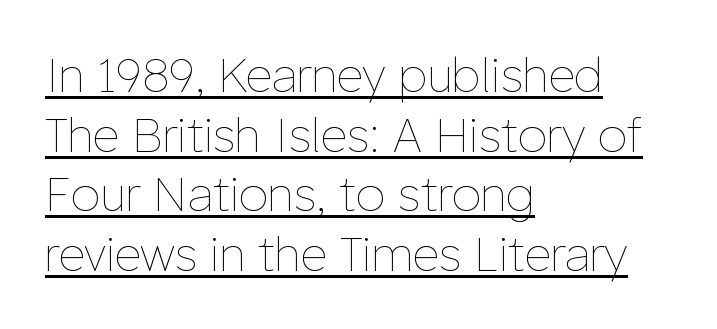
{"italic": "no", "bold": "no", "weight": "thin", "width": "normal", "stroke_contrast": "low", "x_height": "medium", "monospaced": "no", "underline": "yes", "align": "left", "line_spacing": "normal", "line_spacing_ratio": 1.27, "letter_spacing": "normal", "letter_spacing_em": 0.0, "glyph_px": 47}
